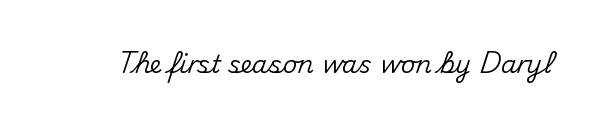
The image shows 25 px text type; set normal letter spacing, not underlined.
